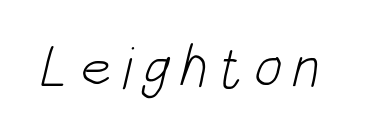
Serif or sans? Sans — the stroke terminals are bare. Anything drawn beneath the words? Only blank space. A typesetter would call this proportional, since set widths differ per character. No chunkiness to these letters — they're not bold.
